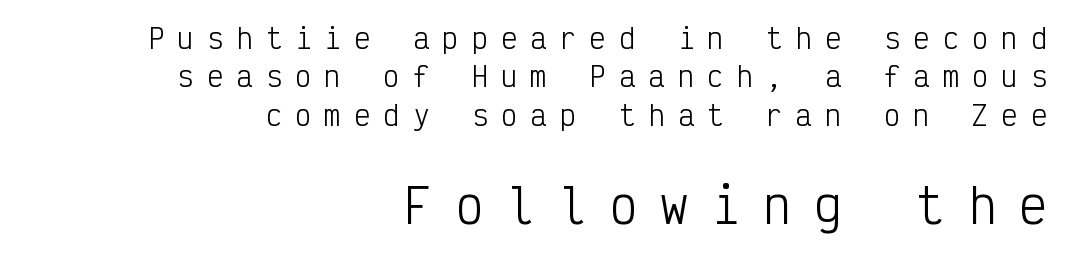
The image shows 47 px light, condensed sans-serif type, upright, monospaced; set right-aligned, normal line spacing (1.42x), unusually wide letter spacing (+0.49 em), not underlined; the second (bottom) block is 1.74x larger; low stroke contrast and a medium x-height.
